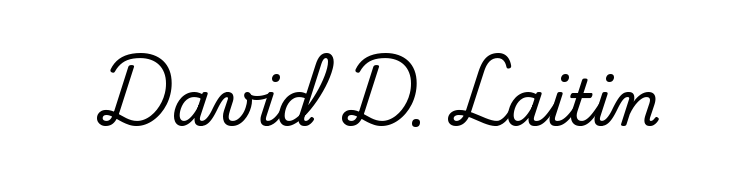
Q: Is the text italic (slanted)? A: Yes.
Q: Is the typeface a serif or a sans-serif typeface? A: Serif.
Q: Is the text underlined? A: No.
Q: Is the spacing between letters normal or unusually wide? A: Normal.
Q: Width (condensed, normal, or wide)? A: Normal.
Q: Stroke contrast? A: Low.
Q: x-height? A: Small.
Q: Monospaced? A: No.
